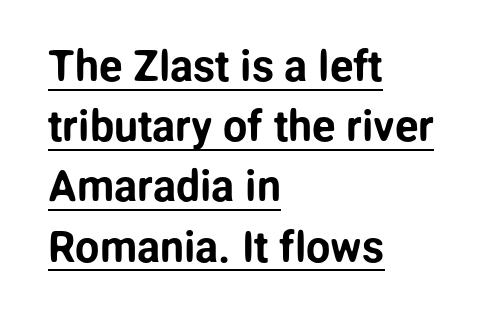
Q: Is the text italic (slanted)? A: No, it is upright.
Q: Is the typeface a serif or a sans-serif typeface? A: Sans-serif.
Q: Is the text underlined? A: Yes.
Q: How is the paragraph aligned? A: Left-aligned.
Q: Is the spacing between letters normal or unusually wide? A: Normal.
Q: Is the spacing between lines tight, normal or loose? A: Normal.
Q: Width (condensed, normal, or wide)? A: Normal.
Q: Stroke contrast? A: Low.
Q: x-height? A: Medium.
Q: Monospaced? A: No.
